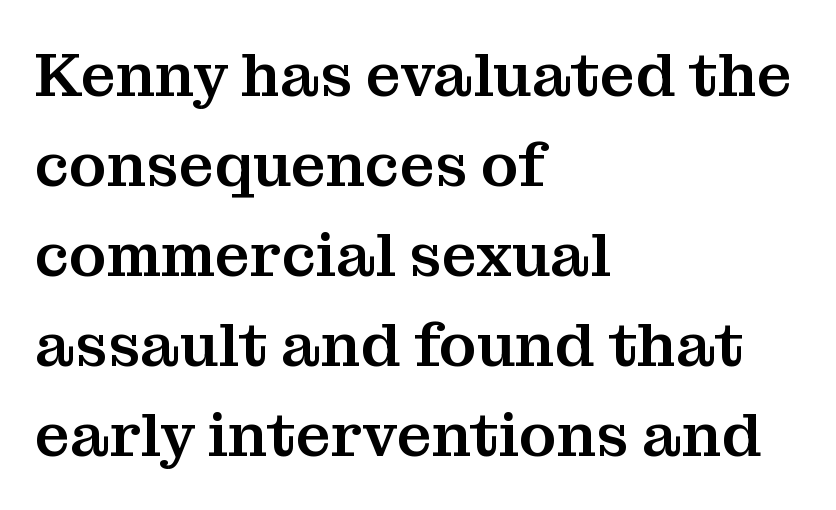
Q: Is the text italic (slanted)? A: No, it is upright.
Q: Is the typeface a serif or a sans-serif typeface? A: Serif.
Q: Is the text underlined? A: No.
Q: How is the paragraph aligned? A: Left-aligned.
Q: Is the spacing between letters normal or unusually wide? A: Normal.
Q: Is the spacing between lines tight, normal or loose? A: Normal.
Q: Width (condensed, normal, or wide)? A: Normal.
Q: Stroke contrast? A: Medium.
Q: x-height? A: Medium.
Q: Monospaced? A: No.
